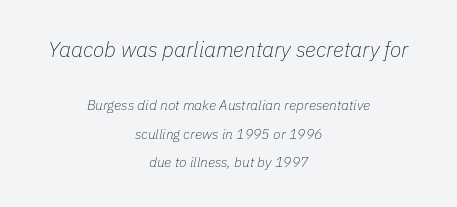
Q: Is the text bold? A: No.
Q: Is the text italic (slanted)? A: Yes, it leans right by about 11 degrees.
Q: Is the text underlined? A: No.
Q: How is the paragraph aligned? A: Centered.
Q: Is the spacing between letters normal or unusually wide? A: Normal.
Q: Is the spacing between lines tight, normal or loose? A: Loose.
Q: Which block of text is set in a larger size, the first (top) or the second (bottom)? A: The first (top) one.
